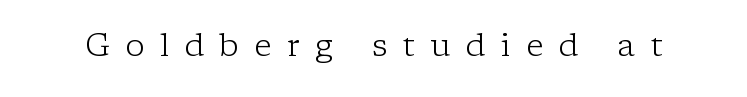
Check the space under the baseline: it is left empty. Counters stay open thanks to moderate or lighter strokes. Proportional: the letters do not fall into vertical columns. The horizontal fit of the characters is loose and conspicuously gappy.
